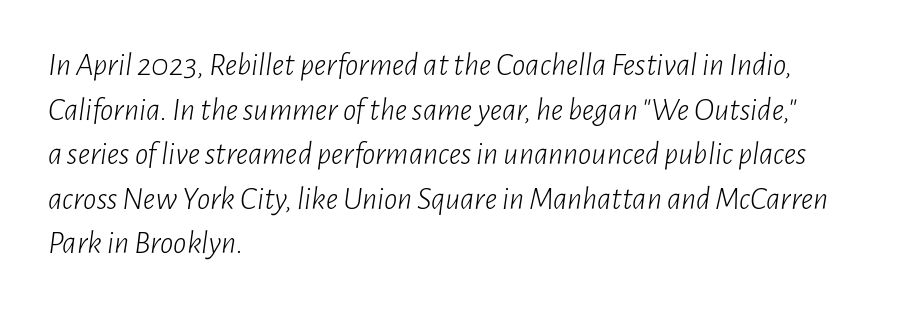
{"italic": "yes", "lean": "right", "slant_degrees": 7, "bold": "no", "weight": "light", "width": "condensed", "stroke_contrast": "low", "x_height": "medium", "monospaced": "no", "underline": "no", "align": "left", "line_spacing": "normal", "line_spacing_ratio": 1.35, "letter_spacing": "normal", "letter_spacing_em": 0.0, "glyph_px": 33}
